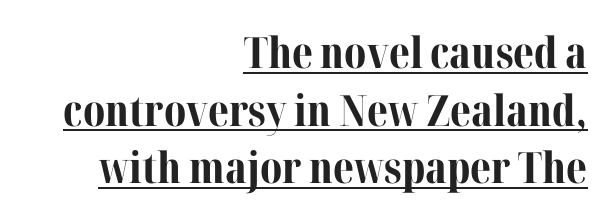
The image shows 43 px bold serif type, upright; set right-aligned, normal line spacing (1.34x), normal letter spacing, underlined; medium stroke contrast and a medium x-height.
